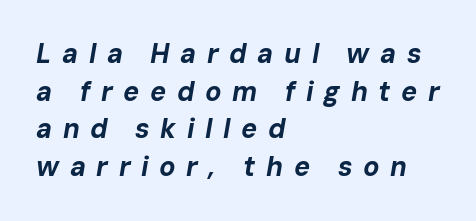
A typesetter would call this leading conventional body-copy spacing. The horizontal fit of the characters is loose and conspicuously gappy. I'd describe the lettering as bold — thick and assertive. This rendering features lettering with no underline. The passage is arranged the way most books set body copy — flush left. Tall strokes in this sample are angled rather than plumb.
